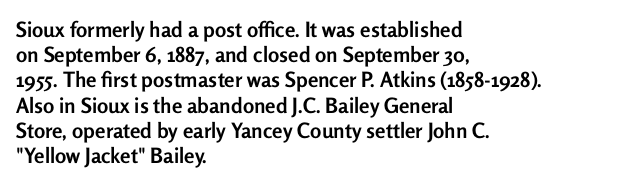
The image shows 21 px bold type, upright; set left-aligned, line spacing 1.2x, normal letter spacing, not underlined.
